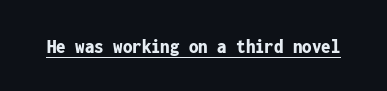
{"italic": "no", "bold": "yes", "underline": "yes", "letter_spacing": "normal", "letter_spacing_em": 0.0, "glyph_px": 21}
